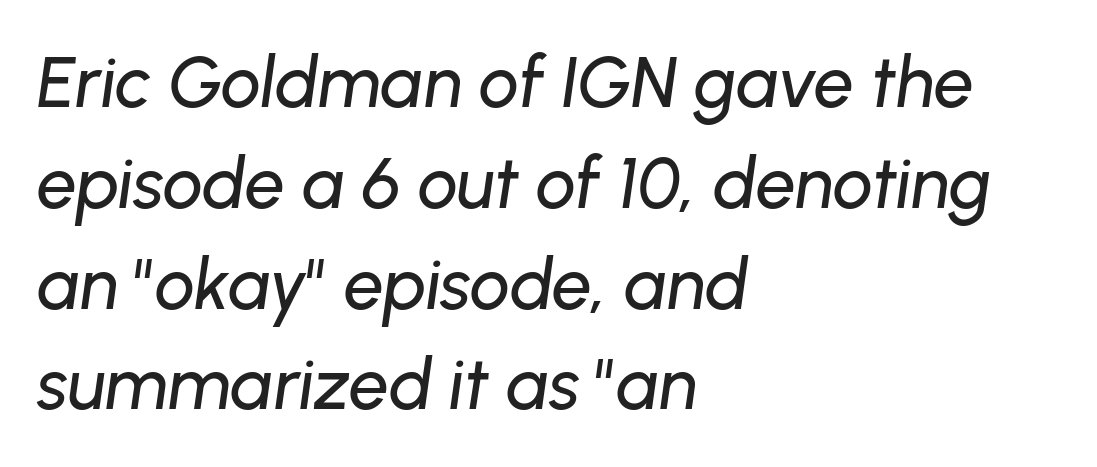
Q: Is the text italic (slanted)? A: Yes, it leans right by about 8 degrees.
Q: Is the text underlined? A: No.
Q: How is the paragraph aligned? A: Left-aligned.
Q: Is the spacing between letters normal or unusually wide? A: Normal.
Q: Is the spacing between lines tight, normal or loose? A: Normal.
Q: Width (condensed, normal, or wide)? A: Normal.
Q: Stroke contrast? A: Low.
Q: x-height? A: Medium.
Q: Monospaced? A: No.
